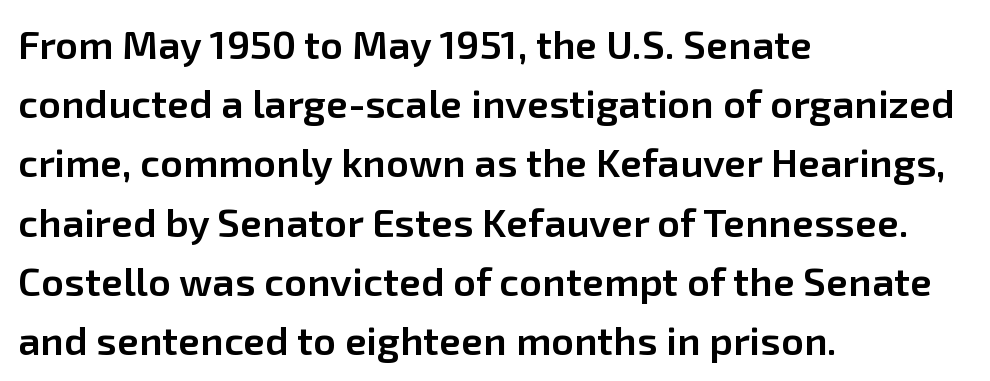
Whoever set this chose a conventional vertical rhythm. A typesetter would call this zero additional tracking. Posture: straight, roman, zero tilt. Are there feet on the stems? There aren't — it's a sans.
